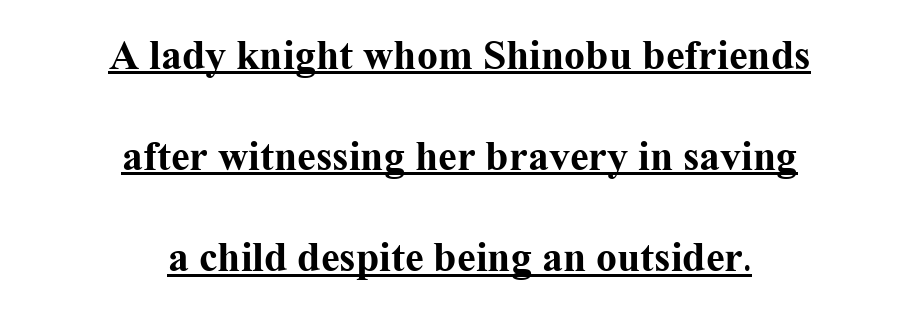
{"serif": "yes", "italic": "no", "bold": "yes", "weight": "bold", "width": "normal", "stroke_contrast": "medium", "x_height": "medium", "monospaced": "no", "underline": "yes", "align": "center", "line_spacing": "loose", "line_spacing_ratio": 2.41, "letter_spacing": "normal", "letter_spacing_em": 0.0, "glyph_px": 42}
